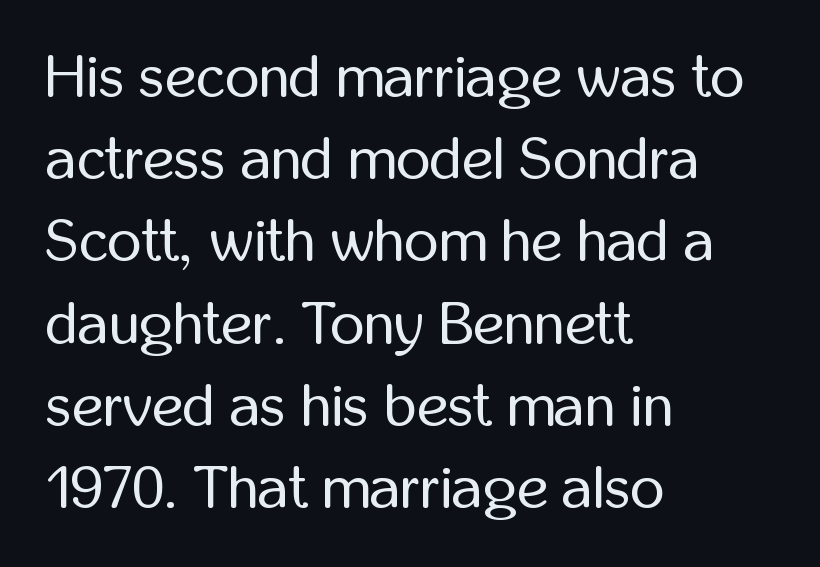
This rendering employs a face without finishing strokes, i.e., a sans-serif. Is there any slant? The stems are plumb. Words float on clear page, feet unadorned. Inter-character spacing is left at the font's built-in metrics. Spacing verdict: proportional, widths tailored to each character. The passage is arranged the way most books set body copy — flush left.
